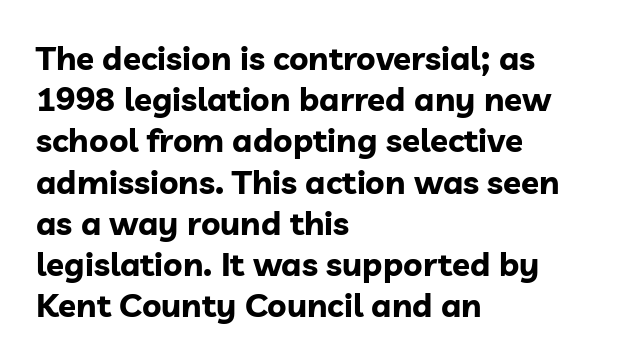
{"serif": "no", "italic": "no", "bold": "yes", "weight": "bold", "width": "normal", "stroke_contrast": "low", "x_height": "medium", "monospaced": "no", "underline": "no", "align": "left", "line_spacing": "normal", "line_spacing_ratio": 1.25, "letter_spacing": "normal", "letter_spacing_em": 0.0, "glyph_px": 33}
